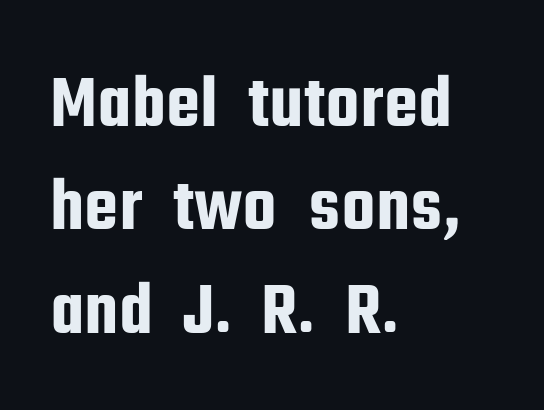
{"serif": "no", "italic": "no", "width": "condensed", "stroke_contrast": "low", "x_height": "medium", "monospaced": "no", "underline": "no", "align": "left", "line_spacing": "normal", "line_spacing_ratio": 1.36, "letter_spacing": "normal", "letter_spacing_em": 0.0, "glyph_px": 76}
